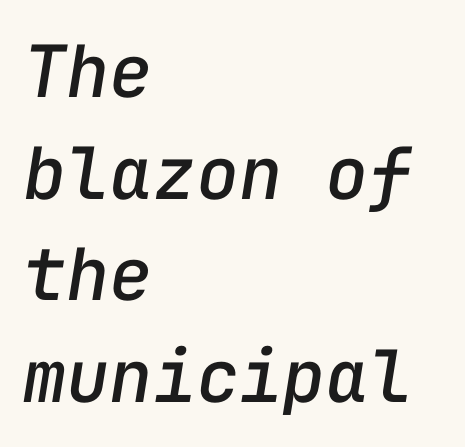
Q: Is the text italic (slanted)? A: Yes, it leans right by about 9 degrees.
Q: Is the text underlined? A: No.
Q: How is the paragraph aligned? A: Left-aligned.
Q: Is the spacing between letters normal or unusually wide? A: Normal.
Q: Is the spacing between lines tight, normal or loose? A: Normal.
Q: Width (condensed, normal, or wide)? A: Normal.
Q: Stroke contrast? A: Low.
Q: x-height? A: Medium.
Q: Monospaced? A: Yes.
